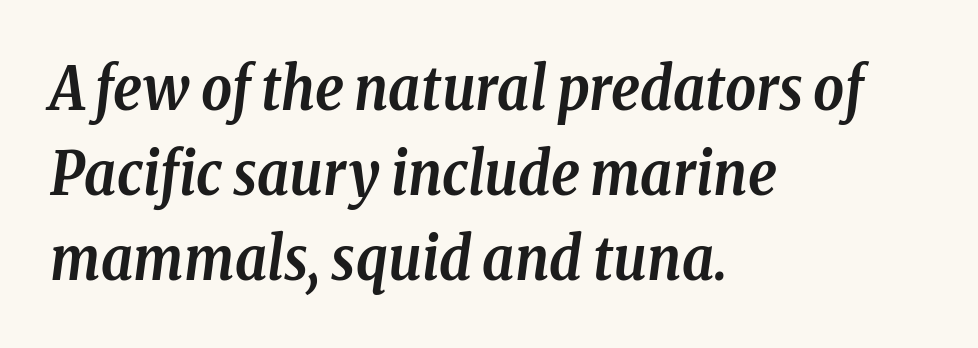
{"serif": "yes", "italic": "yes", "lean": "right", "slant_degrees": 8, "bold": "yes", "weight": "semibold", "width": "condensed", "stroke_contrast": "low", "x_height": "medium", "monospaced": "no", "underline": "no", "align": "left", "line_spacing": "normal", "line_spacing_ratio": 1.42, "letter_spacing": "normal", "letter_spacing_em": 0.0, "glyph_px": 60}
